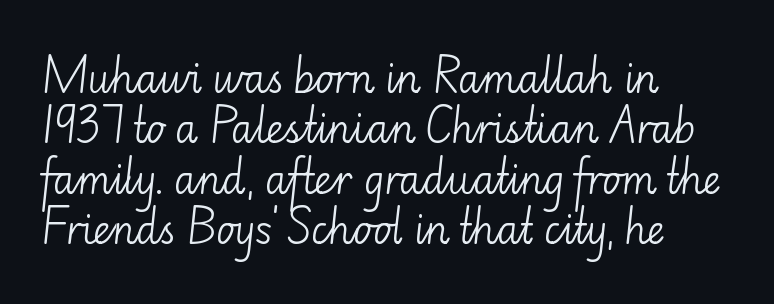
Q: Is the text bold? A: No.
Q: Is the text italic (slanted)? A: Yes.
Q: Is the typeface a serif or a sans-serif typeface? A: Sans-serif.
Q: Is the text underlined? A: No.
Q: How is the paragraph aligned? A: Left-aligned.
Q: Is the spacing between letters normal or unusually wide? A: Normal.
Q: Is the spacing between lines tight, normal or loose? A: Normal.
Q: Width (condensed, normal, or wide)? A: Normal.
Q: Stroke contrast? A: Low.
Q: x-height? A: Small.
Q: Monospaced? A: No.
